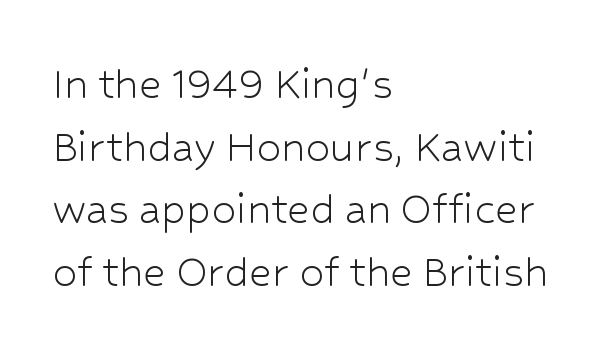
You could not count columns in this text — the font is proportionally spaced. The font's upright variant was chosen for this text. The rendering uses a moderate line-height, typical for paragraphs. Nope, no serifs anywhere on these letters. Horizontal alignment here is leftward, the default for most running prose. Nothing heavy about these letters — not bold at all.
